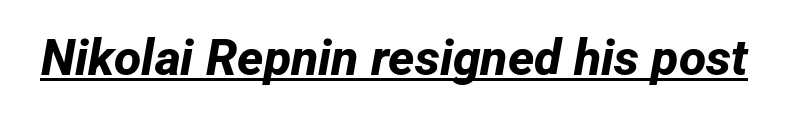
A continuous stroke trails under the words, as in a hyperlink. You can tell from the bare stems that sans-serif type was used. The characters look thick and weighty, a clear bold. The type is set solid horizontally, with unmodified tracking. The face used here is proportionally spaced, like ordinary book or web type.
